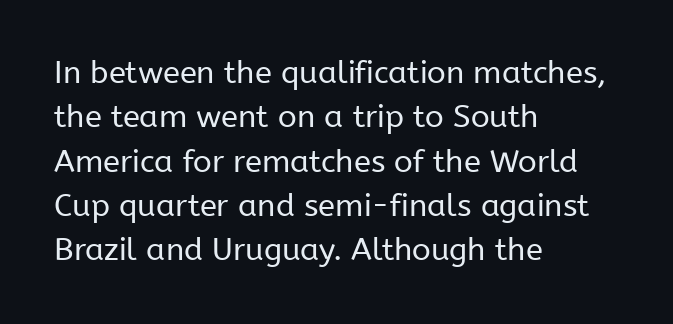
Q: Is the text bold? A: No.
Q: Is the text italic (slanted)? A: No, it is upright.
Q: Is the typeface a serif or a sans-serif typeface? A: Sans-serif.
Q: Is the text underlined? A: No.
Q: How is the paragraph aligned? A: Left-aligned.
Q: Is the spacing between letters normal or unusually wide? A: Normal.
Q: Is the spacing between lines tight, normal or loose? A: Normal.
Q: Width (condensed, normal, or wide)? A: Normal.
Q: Stroke contrast? A: Low.
Q: x-height? A: Medium.
Q: Monospaced? A: No.
